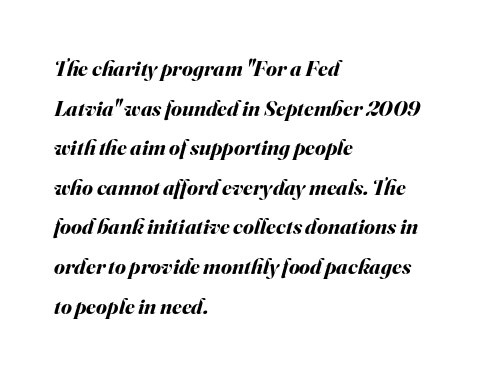
Q: Is the text bold? A: Yes.
Q: Is the text italic (slanted)? A: Yes, it leans right by about 16 degrees.
Q: Is the text underlined? A: No.
Q: How is the paragraph aligned? A: Left-aligned.
Q: Is the spacing between letters normal or unusually wide? A: Normal.
